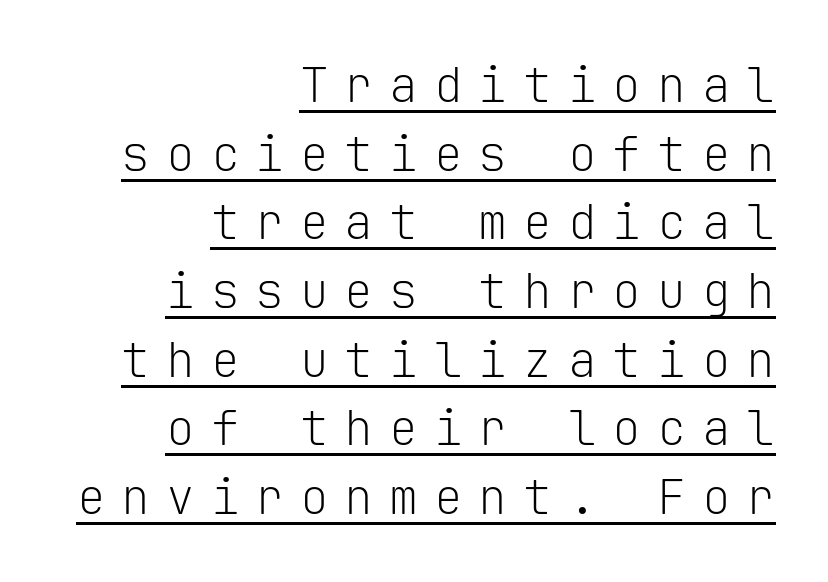
The image shows 48 px light sans-serif type, upright, monospaced; set right-aligned, normal line spacing (1.43x), unusually wide letter spacing (+0.33 em), underlined; low stroke contrast and a medium x-height.
